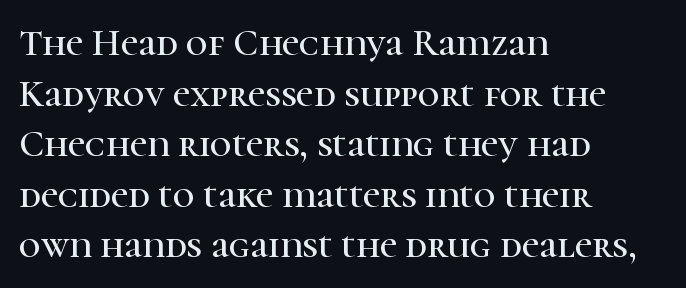
{"serif": "yes", "italic": "no", "width": "normal", "stroke_contrast": "high", "x_height": "medium", "monospaced": "no", "underline": "no", "align": "left", "line_spacing": "normal", "line_spacing_ratio": 1.33, "letter_spacing": "normal", "letter_spacing_em": 0.0, "glyph_px": 38}
